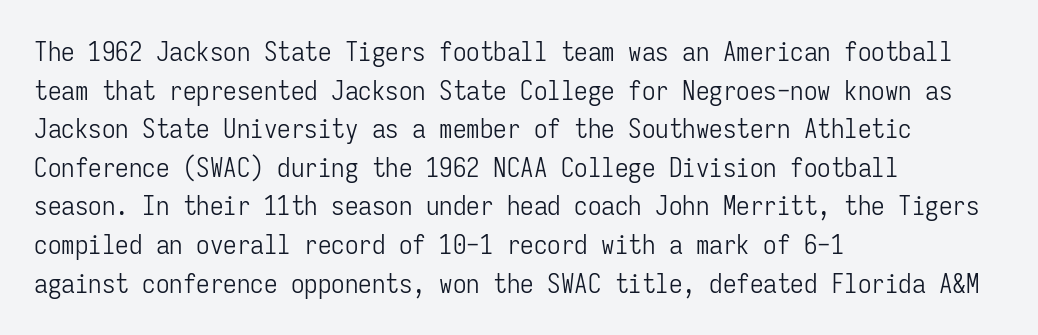
Q: Is the text bold? A: No.
Q: Is the text italic (slanted)? A: No, it is upright.
Q: Is the text underlined? A: No.
Q: How is the paragraph aligned? A: Left-aligned.
Q: Is the spacing between letters normal or unusually wide? A: Normal.
Q: Is the spacing between lines tight, normal or loose? A: Normal.
